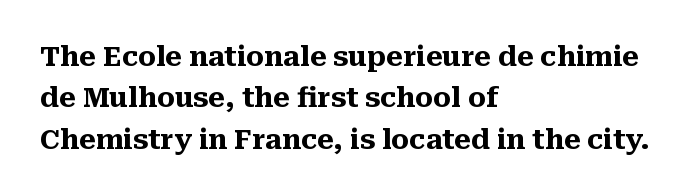
This block has exactly the height ordinary leading produces. The letterforms sit shoulder to shoulder at normal distance. On the weight axis this lands at bold, roughly 700. Line beginnings align vertically; line endings do not. A roman cut, with each character standing at attention.
